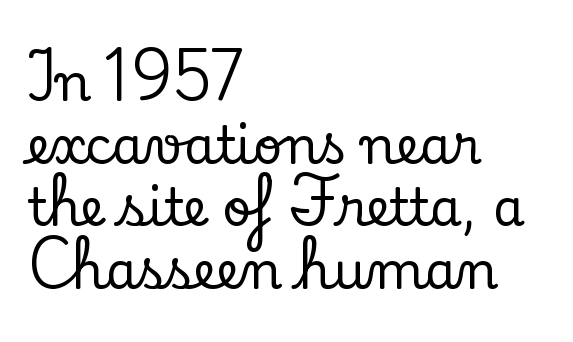
Q: Is the text italic (slanted)? A: No, it is upright.
Q: Is the typeface a serif or a sans-serif typeface? A: Serif.
Q: Is the text underlined? A: No.
Q: How is the paragraph aligned? A: Left-aligned.
Q: Is the spacing between letters normal or unusually wide? A: Normal.
Q: Width (condensed, normal, or wide)? A: Normal.
Q: Stroke contrast? A: Low.
Q: x-height? A: Small.
Q: Monospaced? A: No.
